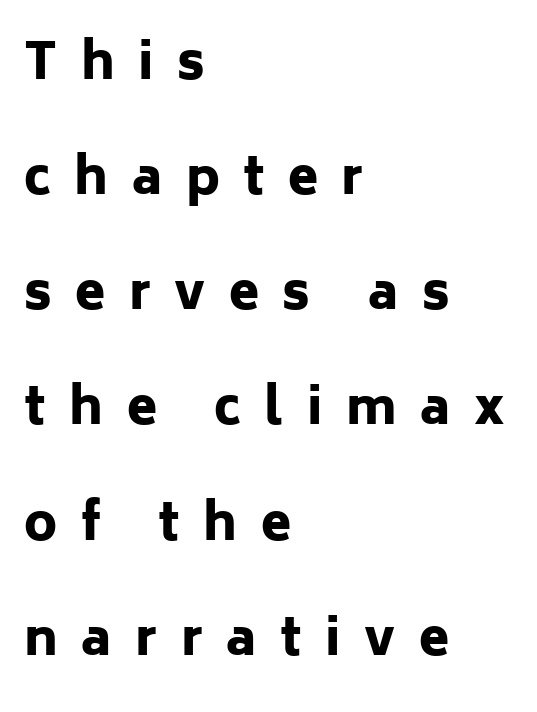
{"serif": "no", "italic": "no", "bold": "yes", "weight": "heavy", "width": "normal", "stroke_contrast": "low", "x_height": "medium", "monospaced": "no", "underline": "no", "align": "left", "line_spacing": "loose", "line_spacing_ratio": 2.35, "letter_spacing": "wide", "letter_spacing_em": 0.48, "glyph_px": 49}
